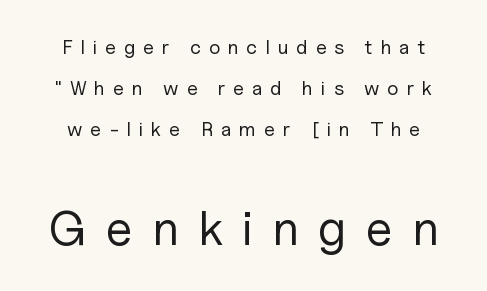
Q: Is the text bold? A: No.
Q: Is the text italic (slanted)? A: No, it is upright.
Q: Is the typeface a serif or a sans-serif typeface? A: Sans-serif.
Q: Is the text underlined? A: No.
Q: Is the spacing between letters normal or unusually wide? A: Unusually wide.
Q: Is the spacing between lines tight, normal or loose? A: Loose.
Q: Which block of text is set in a larger size, the first (top) or the second (bottom)? A: The second (bottom) one.
Q: Width (condensed, normal, or wide)? A: Normal.
Q: Stroke contrast? A: Low.
Q: x-height? A: Medium.
Q: Monospaced? A: No.
